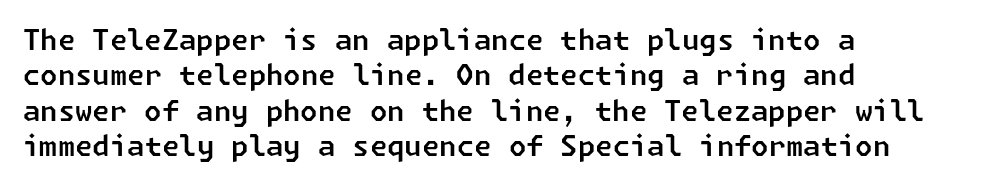
The image shows 28 px sans-serif type; set left-aligned, normal line spacing (1.26x), normal letter spacing, not underlined; low stroke contrast and a medium x-height.
